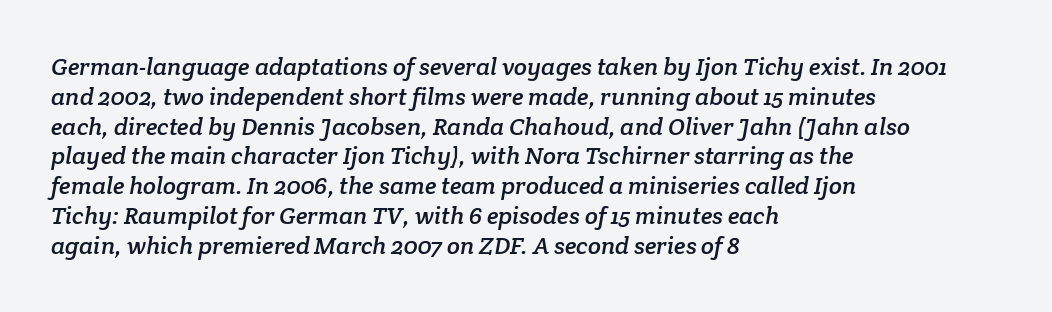
Typeset ragged right — the left edge is the straight one. The glyphs are unaccompanied by any horizontal stroke below them. The gaps between neighbouring characters are ordinary and unremarkable.
